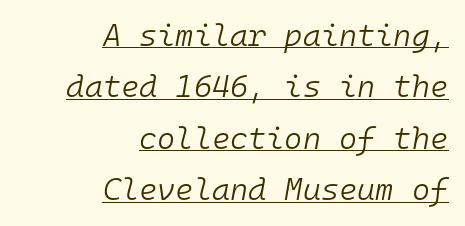
Here the designer chose a console-style face with uniform glyph widths. Caption: multi-line text, flush right, ragged left. The letters look calm and open, with moderate or lighter stems. In terms of leading, this rendering sits right in the middle.
